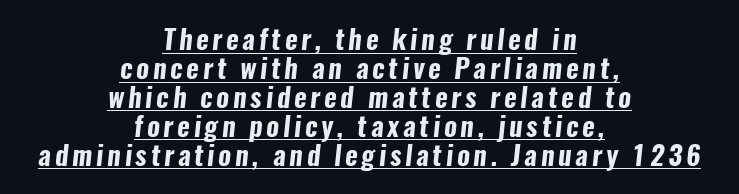
{"bold": "yes", "underline": "yes", "align": "center", "line_spacing": "tight", "line_spacing_ratio": 1.07, "glyph_px": 27}
